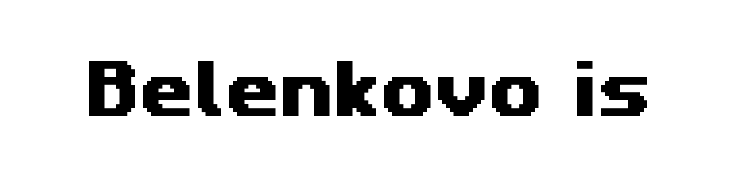
Q: Is the typeface a serif or a sans-serif typeface? A: Sans-serif.
Q: Is the text underlined? A: No.
Q: Is the spacing between letters normal or unusually wide? A: Normal.
Q: Width (condensed, normal, or wide)? A: Wide.
Q: Stroke contrast? A: Medium.
Q: x-height? A: Medium.
Q: Monospaced? A: No.
